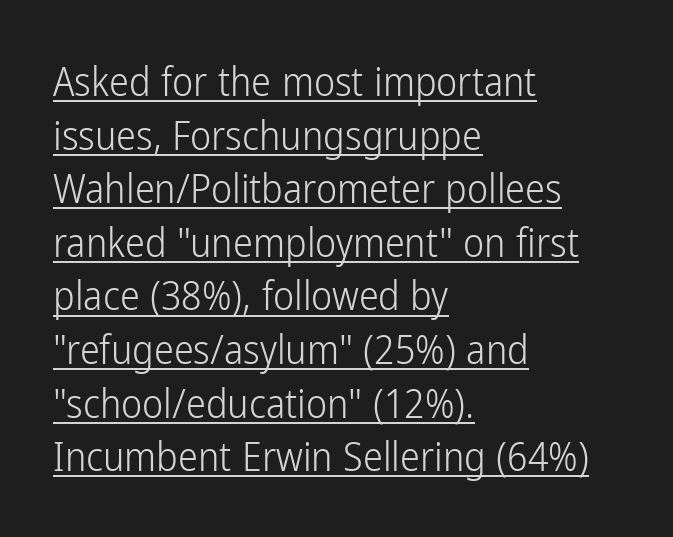
Q: Is the text bold? A: No.
Q: Is the text italic (slanted)? A: No, it is upright.
Q: Is the typeface a serif or a sans-serif typeface? A: Sans-serif.
Q: Is the text underlined? A: Yes.
Q: How is the paragraph aligned? A: Left-aligned.
Q: Is the spacing between letters normal or unusually wide? A: Normal.
Q: Is the spacing between lines tight, normal or loose? A: Normal.
Q: Width (condensed, normal, or wide)? A: Condensed.
Q: Stroke contrast? A: Low.
Q: x-height? A: Medium.
Q: Monospaced? A: No.
